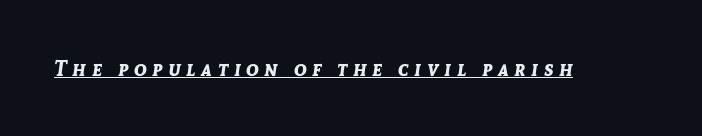
{"italic": "yes", "lean": "right", "slant_degrees": 8, "bold": "yes", "underline": "yes", "letter_spacing": "wide", "letter_spacing_em": 0.27, "glyph_px": 21}
